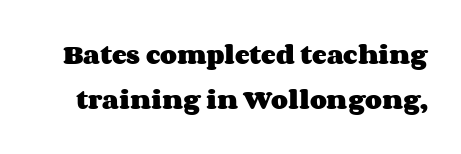
The image shows 22 px bold type, upright; set loose line spacing (2.05x), normal letter spacing, not underlined.
